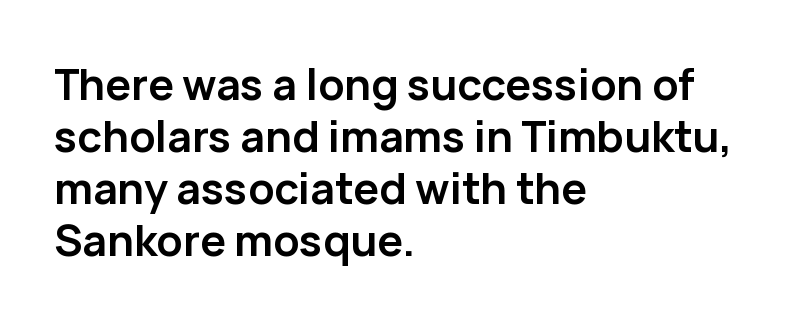
Q: Is the text bold? A: Yes.
Q: Is the text italic (slanted)? A: No, it is upright.
Q: Is the typeface a serif or a sans-serif typeface? A: Sans-serif.
Q: Is the text underlined? A: No.
Q: How is the paragraph aligned? A: Left-aligned.
Q: Is the spacing between letters normal or unusually wide? A: Normal.
Q: Width (condensed, normal, or wide)? A: Normal.
Q: Stroke contrast? A: Low.
Q: x-height? A: Medium.
Q: Monospaced? A: No.
